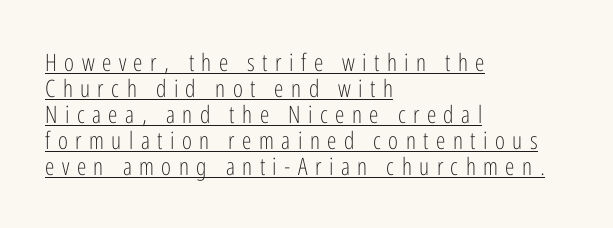
The image shows 24 px text type, upright; set left-aligned, tight line spacing (1.08x), unusually wide letter spacing (+0.31 em), underlined.
